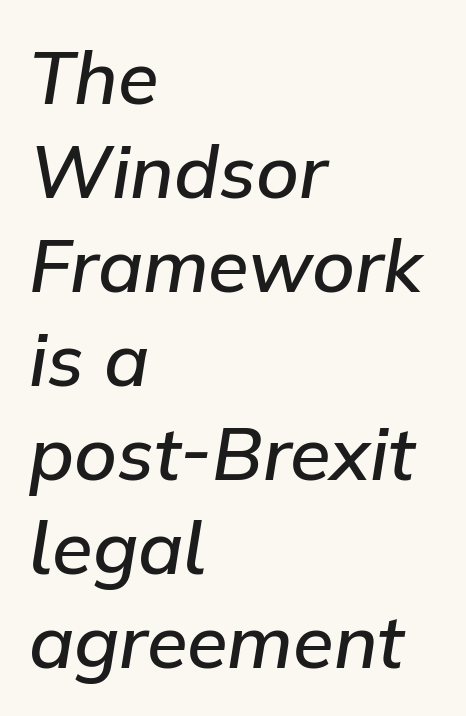
{"italic": "yes", "lean": "right", "slant_degrees": 9, "bold": "semi", "weight": "semibold", "width": "normal", "stroke_contrast": "low", "x_height": "medium", "monospaced": "no", "underline": "no", "align": "left", "line_spacing": "normal", "line_spacing_ratio": 1.27, "letter_spacing": "normal", "letter_spacing_em": 0.0, "glyph_px": 74}
